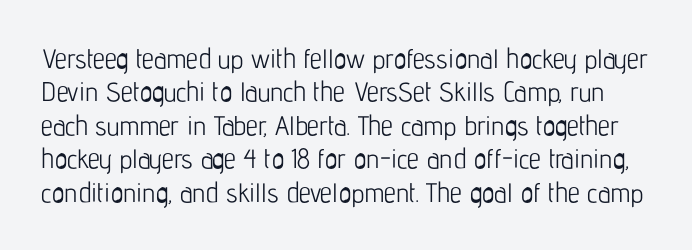
The image shows 27 px text type, upright; set line spacing 1.24x, normal letter spacing, not underlined.
